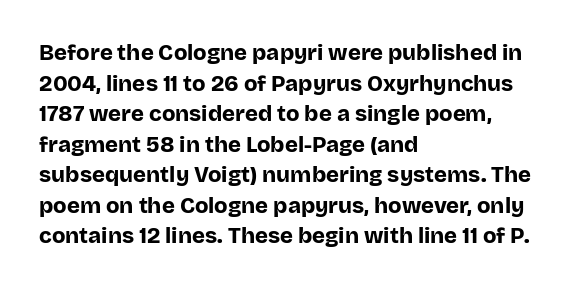
If you drew a line through each stem, it would be perfectly vertical. A normal amount of white space separates one row of letters from the next. Unmarked baselines from the first word to the last. Pretty heavy lettering here — definitely bold. The paragraph has a hard left edge and a soft right edge. These lines keep a tight, regular rhythm from letter to letter.
